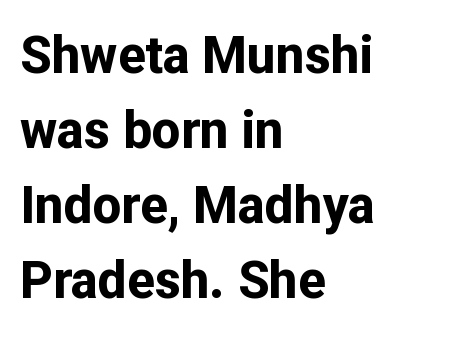
Q: Is the text bold? A: Yes.
Q: Is the text italic (slanted)? A: No, it is upright.
Q: Is the typeface a serif or a sans-serif typeface? A: Sans-serif.
Q: Is the text underlined? A: No.
Q: How is the paragraph aligned? A: Left-aligned.
Q: Is the spacing between letters normal or unusually wide? A: Normal.
Q: Is the spacing between lines tight, normal or loose? A: Normal.
Q: Width (condensed, normal, or wide)? A: Normal.
Q: Stroke contrast? A: Low.
Q: x-height? A: Medium.
Q: Monospaced? A: No.
